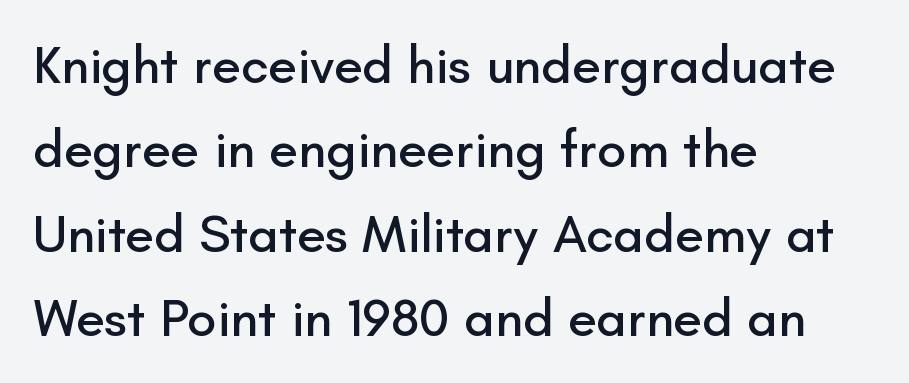
{"serif": "no", "italic": "no", "width": "normal", "stroke_contrast": "low", "x_height": "small", "monospaced": "no", "underline": "no", "align": "left", "line_spacing": "normal", "line_spacing_ratio": 1.59, "letter_spacing": "normal", "letter_spacing_em": 0.0, "glyph_px": 53}
